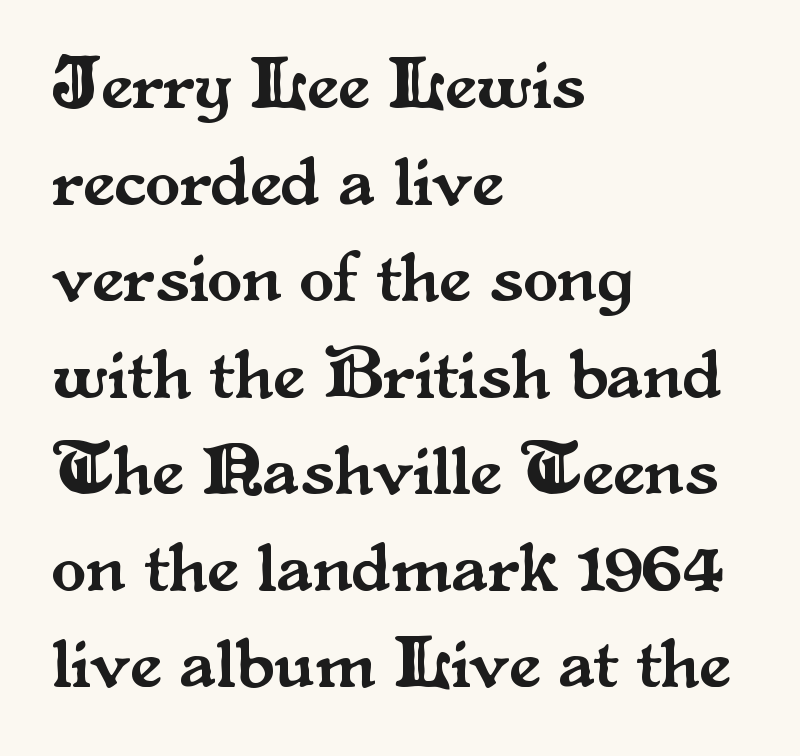
This sample uses plain, unmodified letter spacing. A typesetter would label this face a serif. A student would call this left alignment; a typographer would say flush left, rag right. The area under the type is left untouched. Students, observe: this is what conventionally led text looks like.
